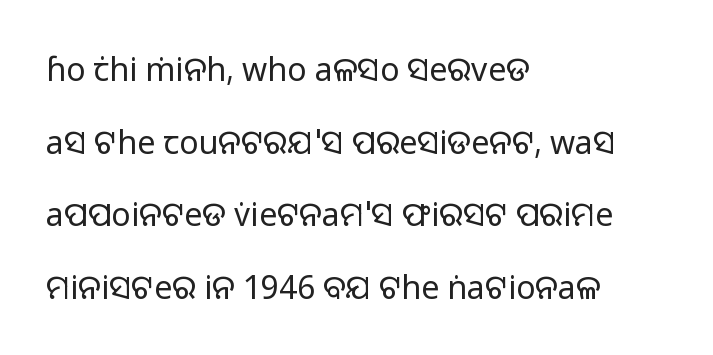
The image shows 32 px regular-weight sans-serif type, upright; set left-aligned, loose line spacing (2.27x), normal letter spacing, not underlined; low stroke contrast and a medium x-height.
